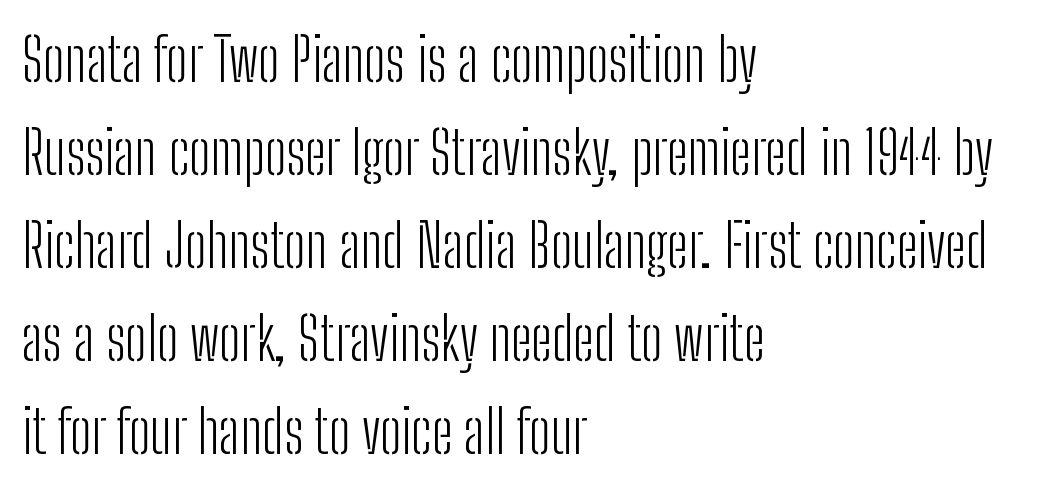
Q: Is the text bold? A: No.
Q: Is the text italic (slanted)? A: No, it is upright.
Q: Is the typeface a serif or a sans-serif typeface? A: Sans-serif.
Q: Is the text underlined? A: No.
Q: How is the paragraph aligned? A: Left-aligned.
Q: Is the spacing between letters normal or unusually wide? A: Normal.
Q: Is the spacing between lines tight, normal or loose? A: Normal.
Q: Width (condensed, normal, or wide)? A: Condensed.
Q: Stroke contrast? A: Low.
Q: x-height? A: Medium.
Q: Monospaced? A: No.
